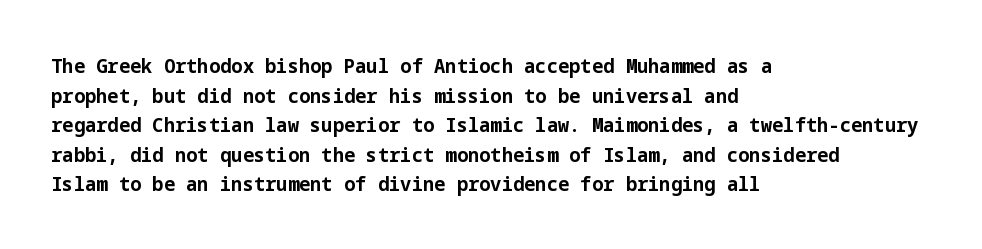
The image shows 20 px bold type, upright; set left-aligned, normal line spacing (1.48x), normal letter spacing, not underlined.
